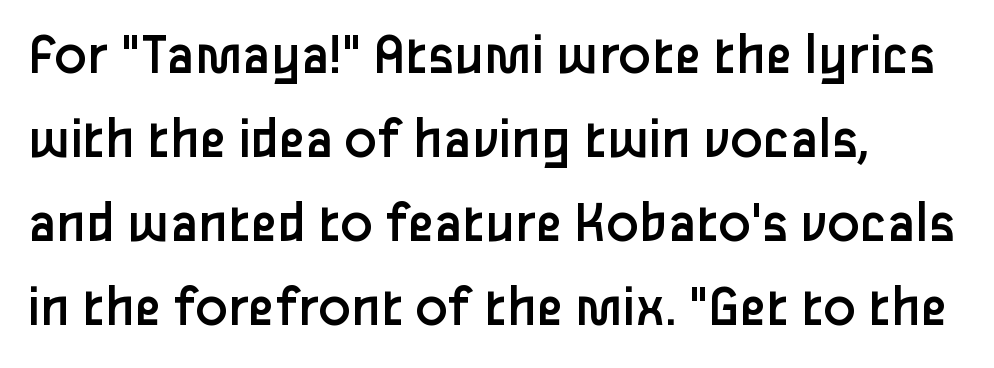
{"serif": "no", "italic": "no", "bold": "no", "weight": "regular", "width": "normal", "stroke_contrast": "low", "x_height": "medium", "monospaced": "no", "underline": "no", "align": "left", "line_spacing": "normal", "line_spacing_ratio": 1.4, "letter_spacing": "normal", "letter_spacing_em": 0.0, "glyph_px": 60}
